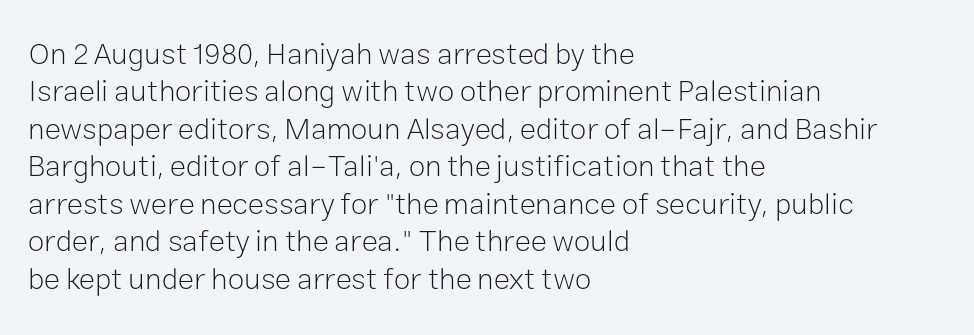
{"serif": "no", "italic": "no", "bold": "no", "weight": "light", "width": "normal", "stroke_contrast": "low", "x_height": "medium", "monospaced": "no", "underline": "no", "align": "left", "line_spacing": "normal", "line_spacing_ratio": 1.25, "letter_spacing": "normal", "letter_spacing_em": 0.0, "glyph_px": 30}
